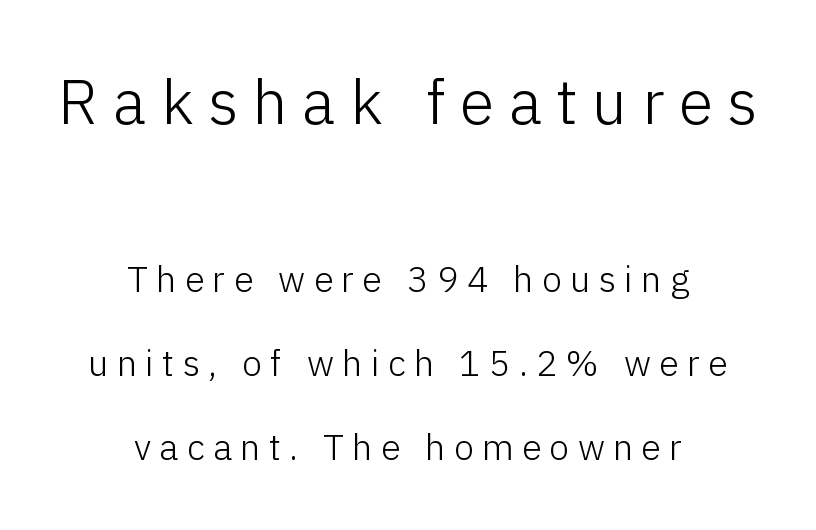
{"serif": "no", "italic": "no", "bold": "no", "weight": "light", "width": "normal", "stroke_contrast": "low", "x_height": "medium", "monospaced": "no", "underline": "no", "align": "center", "line_spacing": "loose", "line_spacing_ratio": 2.33, "letter_spacing": "wide", "letter_spacing_em": 0.23, "larger_block": "first", "size_ratio": 1.75, "glyph_px": 63}
